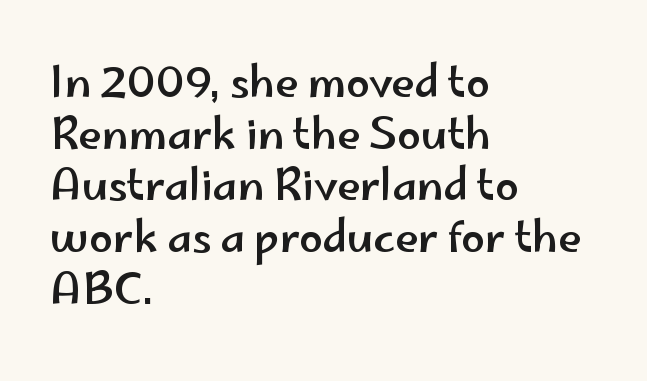
{"serif": "no", "italic": "no", "width": "wide", "stroke_contrast": "low", "x_height": "small", "monospaced": "no", "underline": "no", "align": "left", "line_spacing_ratio": 1.23, "letter_spacing": "normal", "letter_spacing_em": 0.0, "glyph_px": 42}
